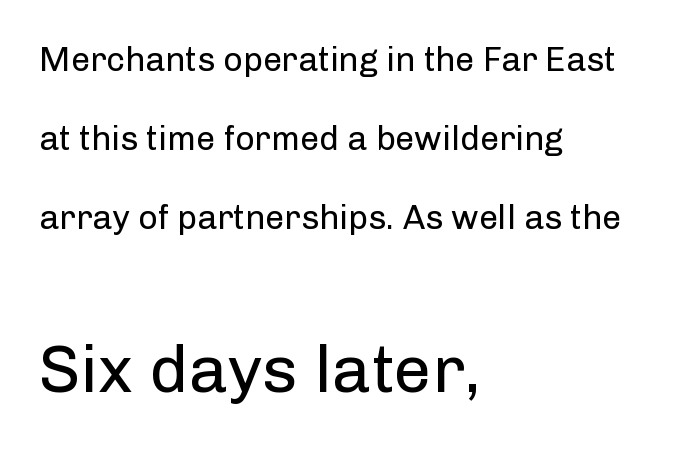
{"serif": "no", "italic": "no", "bold": "no", "weight": "regular", "width": "normal", "stroke_contrast": "low", "x_height": "medium", "monospaced": "no", "underline": "no", "align": "left", "line_spacing": "loose", "line_spacing_ratio": 2.32, "letter_spacing": "normal", "letter_spacing_em": 0.0, "larger_block": "second", "size_ratio": 1.97, "glyph_px": 67}
